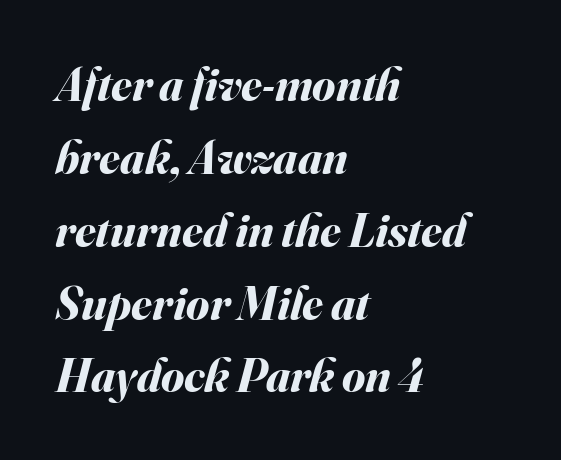
The image shows 47 px bold type, italic (leaning right); set left-aligned, normal line spacing (1.55x), normal letter spacing, not underlined; medium stroke contrast and a small x-height.
